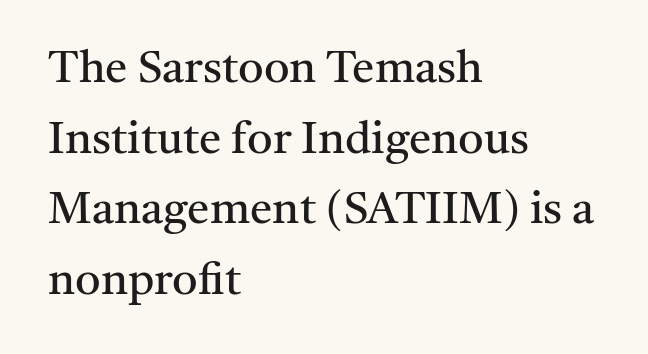
{"serif": "yes", "italic": "no", "bold": "no", "weight": "regular", "width": "normal", "stroke_contrast": "medium", "x_height": "medium", "monospaced": "no", "underline": "no", "align": "left", "line_spacing": "normal", "line_spacing_ratio": 1.57, "letter_spacing": "normal", "letter_spacing_em": 0.0, "glyph_px": 45}
